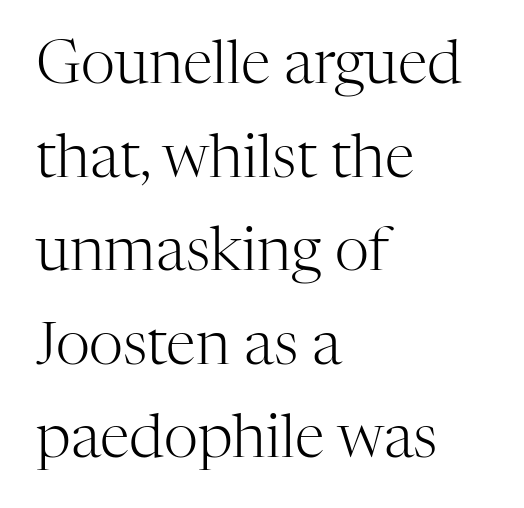
The characters display serif detailing at their extremities. Visually the block forms a straight wall on the left and a jagged coastline on the right. No extra tracking has been applied to these lines. The rendering uses a moderate line-height, typical for paragraphs. Descender tails drop into unmarked territory. The lettering stays uniformly vertical, giving the passage a roman look.
